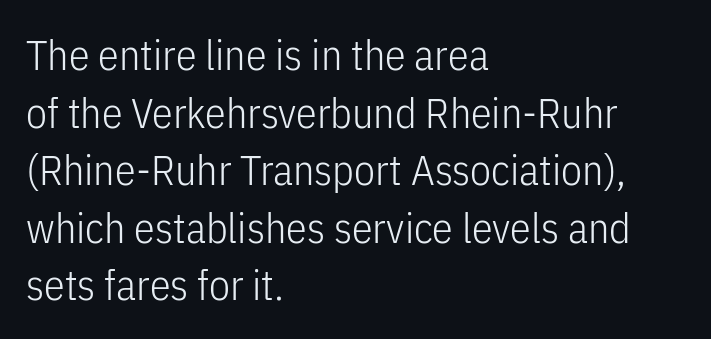
{"serif": "no", "italic": "no", "bold": "no", "weight": "light", "width": "condensed", "stroke_contrast": "low", "x_height": "medium", "monospaced": "no", "underline": "no", "align": "left", "line_spacing": "normal", "line_spacing_ratio": 1.37, "letter_spacing": "normal", "letter_spacing_em": 0.0, "glyph_px": 42}
